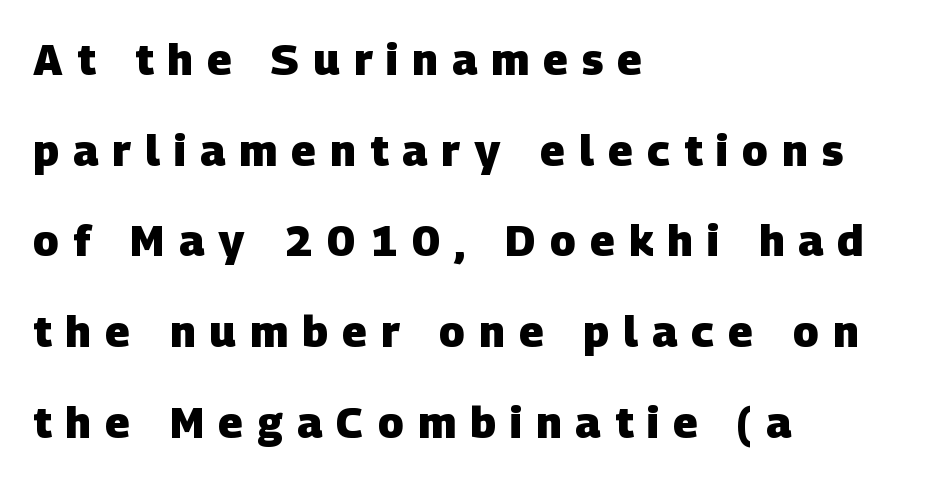
Q: Is the text bold? A: Yes.
Q: Is the typeface a serif or a sans-serif typeface? A: Sans-serif.
Q: Is the text underlined? A: No.
Q: How is the paragraph aligned? A: Left-aligned.
Q: Is the spacing between letters normal or unusually wide? A: Unusually wide.
Q: Is the spacing between lines tight, normal or loose? A: Loose.
Q: Width (condensed, normal, or wide)? A: Normal.
Q: Stroke contrast? A: Low.
Q: x-height? A: Large.
Q: Monospaced? A: No.
